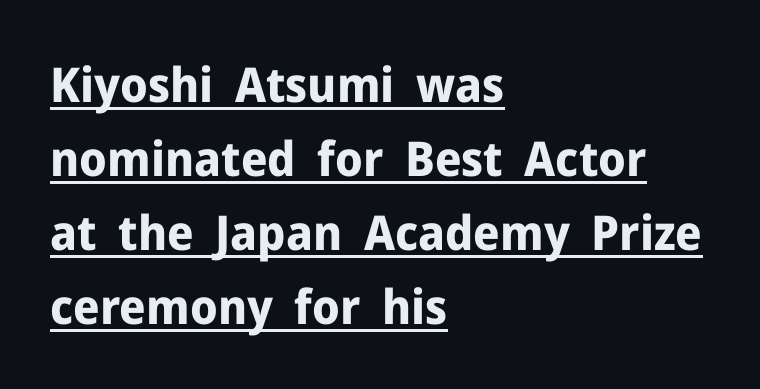
The image shows 48 px bold sans-serif type, upright; set left-aligned, normal line spacing (1.54x), normal letter spacing, underlined; low stroke contrast and a medium x-height.
